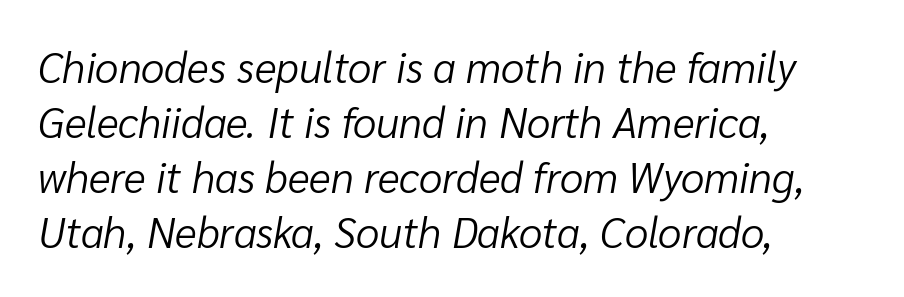
Q: Is the text bold? A: No.
Q: Is the text italic (slanted)? A: Yes, it leans right by about 10 degrees.
Q: Is the text underlined? A: No.
Q: How is the paragraph aligned? A: Left-aligned.
Q: Is the spacing between letters normal or unusually wide? A: Normal.
Q: Is the spacing between lines tight, normal or loose? A: Normal.
Q: Width (condensed, normal, or wide)? A: Normal.
Q: Stroke contrast? A: Low.
Q: x-height? A: Medium.
Q: Monospaced? A: No.
